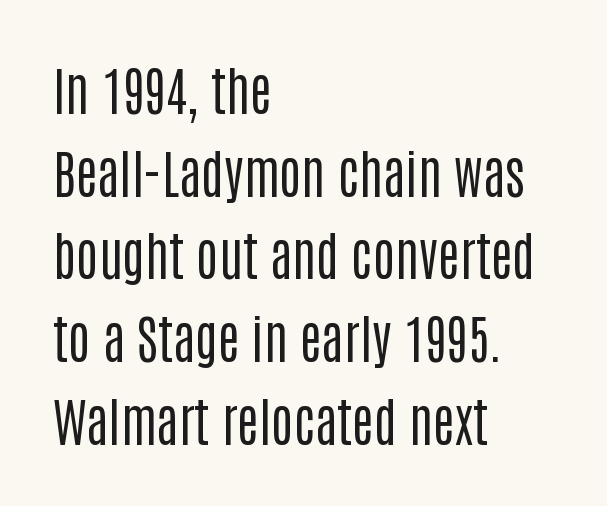
The image shows 52 px regular-weight, condensed sans-serif type, upright; set left-aligned, normal line spacing (1.59x), normal letter spacing, not underlined; low stroke contrast and a large x-height.
